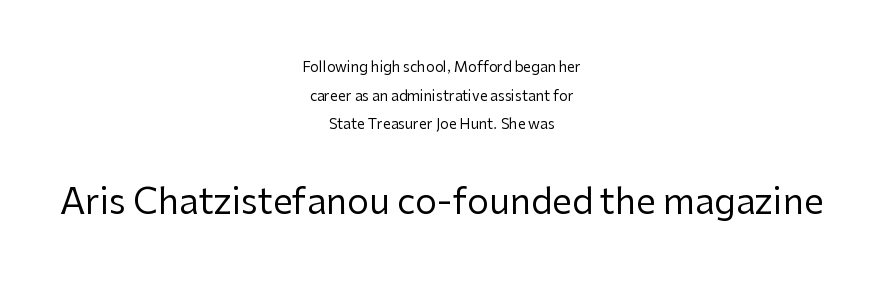
The font is comparable to plain body text, perhaps lighter. You could not count columns in this text — the font is proportionally spaced. The lines in this sample share a center point and differ in where they start and stop. Letters rest on an invisible, unmarked baseline. Inter-character spacing is left at the font's built-in metrics.
